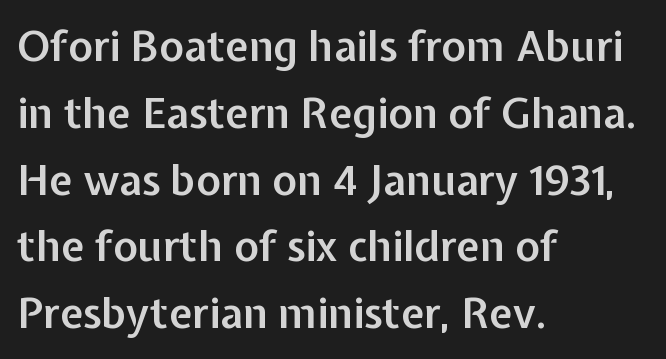
{"serif": "no", "italic": "no", "bold": "semi", "weight": "semibold", "width": "normal", "stroke_contrast": "low", "x_height": "medium", "monospaced": "no", "underline": "no", "align": "left", "line_spacing": "normal", "line_spacing_ratio": 1.59, "letter_spacing": "normal", "letter_spacing_em": 0.0, "glyph_px": 42}
